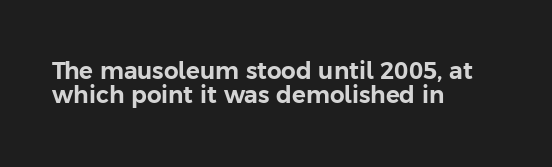
{"italic": "no", "underline": "no", "align": "left", "line_spacing": "tight", "line_spacing_ratio": 1.06, "letter_spacing": "normal", "letter_spacing_em": 0.0, "glyph_px": 23}
